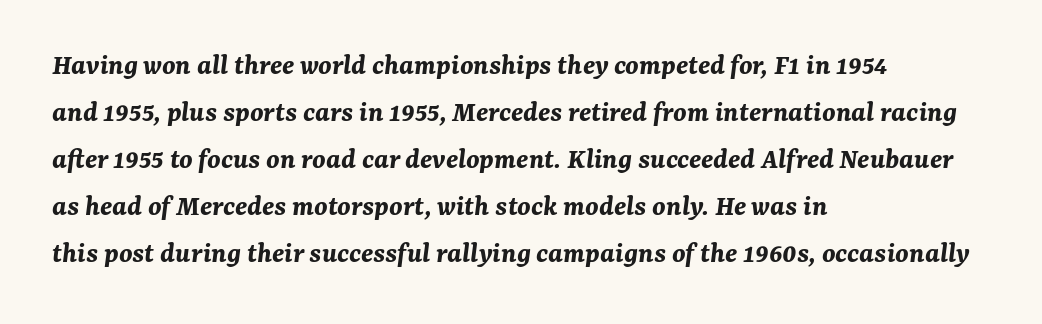
{"italic": "yes", "lean": "right", "slant_degrees": 7, "bold": "yes", "weight": "bold", "width": "normal", "stroke_contrast": "medium", "x_height": "medium", "monospaced": "no", "underline": "no", "align": "left", "line_spacing": "normal", "line_spacing_ratio": 1.57, "letter_spacing": "normal", "letter_spacing_em": 0.0, "glyph_px": 30}
